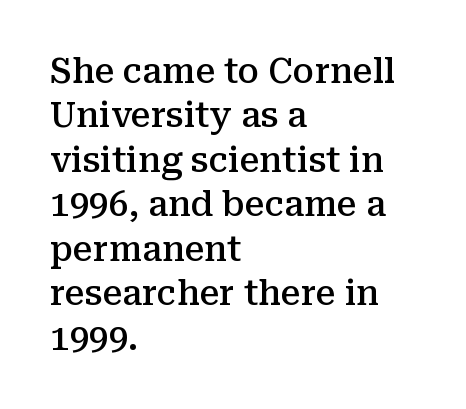
The specimen reads as upright at a glance. The foot of each line stays bare and open. Vertically, the passage feels balanced, rows spaced as you'd expect. The lines in this sample share a left origin and differ only in where they stop.
